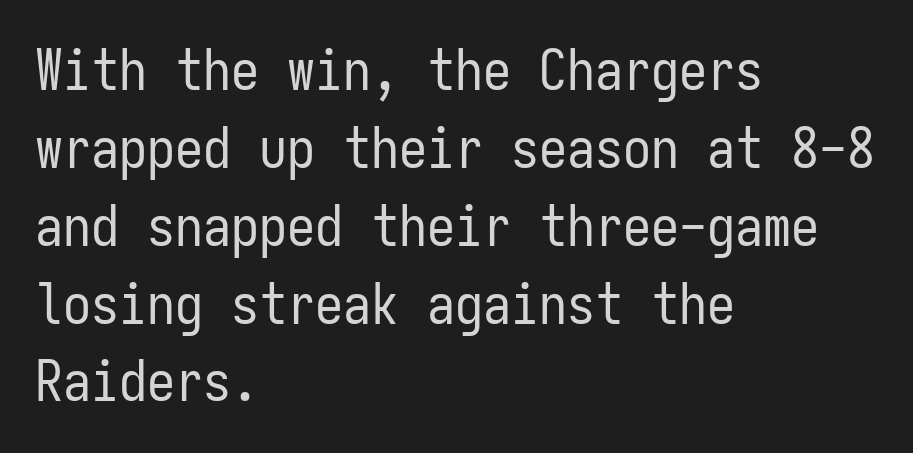
Where is the straight margin? On the left. No extra tracking has been applied to these lines. Looks like terminal output: every glyph gets an equal slot. Bold? No — there's no thickening of the strokes.
